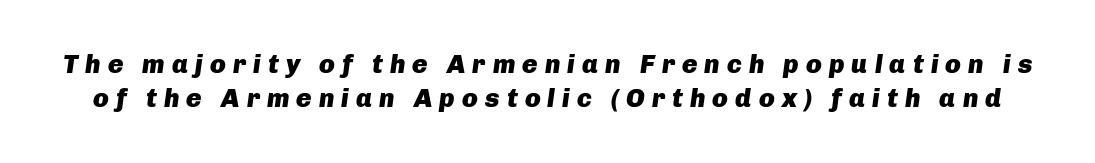
The image shows 26 px bold type, italic (leaning right); set normal line spacing (1.32x), unusually wide letter spacing (+0.27 em), not underlined.
